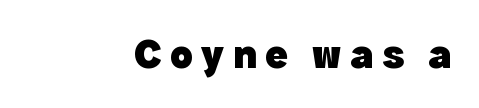
The characters display no serif detailing; their extremities are plain. The line texture is sparse and dotted thanks to wide tracking. Check under the words: just untouched page. Each line ends at the same right margin while the left side varies.
